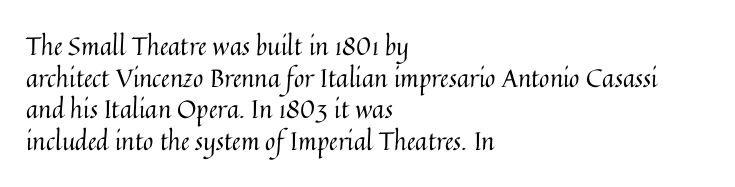
{"bold": "no", "underline": "no", "align": "left", "line_spacing": "normal", "line_spacing_ratio": 1.27, "letter_spacing": "normal", "letter_spacing_em": 0.0, "glyph_px": 25}
